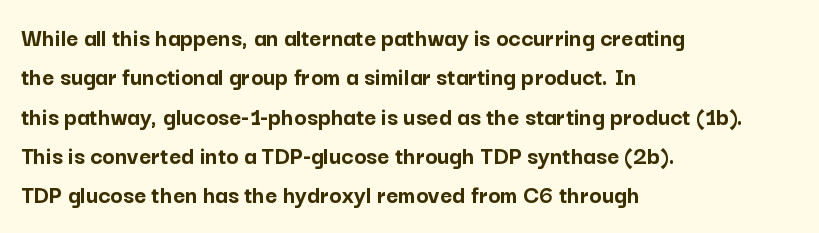
{"italic": "no", "bold": "yes", "underline": "no", "align": "left", "line_spacing": "normal", "line_spacing_ratio": 1.51, "letter_spacing": "normal", "letter_spacing_em": 0.0, "glyph_px": 26}
